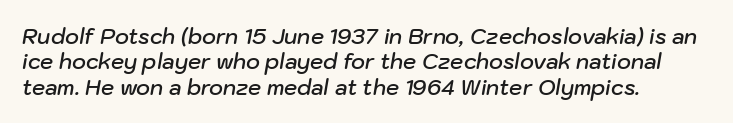
The image shows 21 px text type, italic (leaning right); set left-aligned, line spacing 1.21x, normal letter spacing, not underlined.
